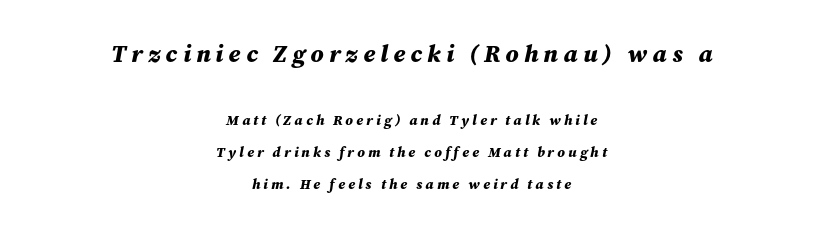
Q: Is the text bold? A: Yes.
Q: Is the text italic (slanted)? A: Yes, it leans right by about 12 degrees.
Q: Is the text underlined? A: No.
Q: How is the paragraph aligned? A: Centered.
Q: Is the spacing between letters normal or unusually wide? A: Unusually wide.
Q: Is the spacing between lines tight, normal or loose? A: Loose.
Q: Which block of text is set in a larger size, the first (top) or the second (bottom)? A: The first (top) one.
